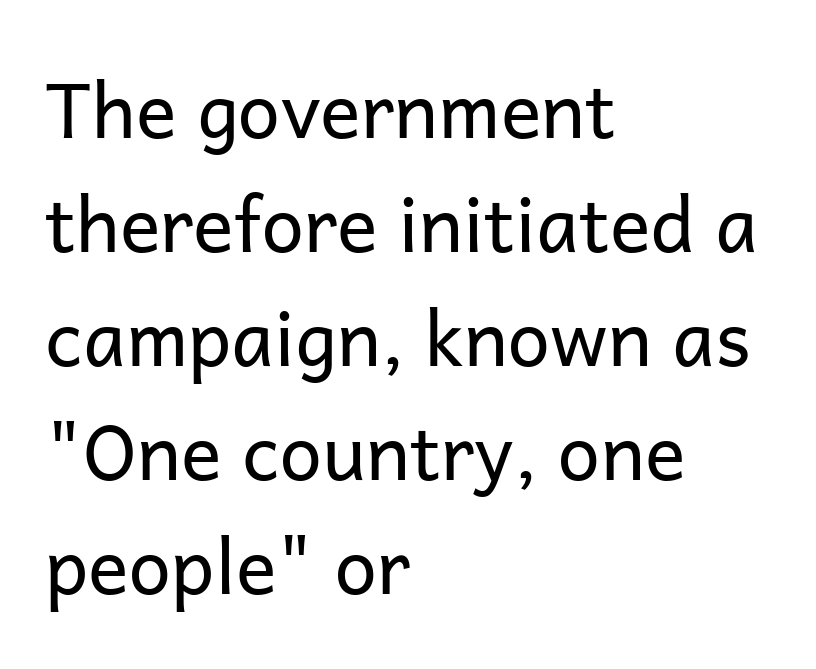
{"serif": "no", "italic": "no", "bold": "no", "weight": "regular", "width": "normal", "stroke_contrast": "low", "x_height": "medium", "monospaced": "no", "underline": "no", "align": "left", "line_spacing": "normal", "line_spacing_ratio": 1.5, "letter_spacing": "normal", "letter_spacing_em": 0.0, "glyph_px": 76}
